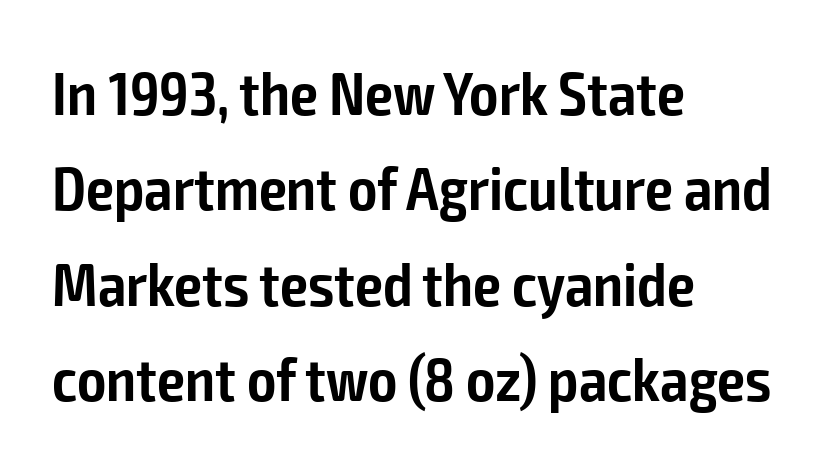
{"serif": "no", "italic": "no", "bold": "semi", "weight": "semibold", "width": "condensed", "stroke_contrast": "low", "x_height": "medium", "monospaced": "no", "underline": "no", "align": "left", "line_spacing": "normal", "line_spacing_ratio": 1.54, "letter_spacing": "normal", "letter_spacing_em": 0.0, "glyph_px": 62}
